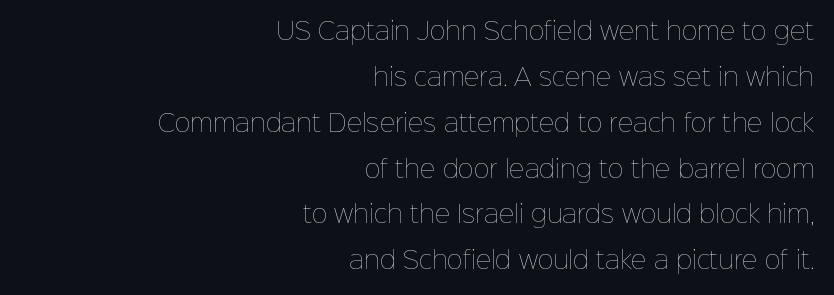
Between one letter and the next there's only the usual sliver of space. Plain, unruled lines of type. Which margin do the lines hug? The right one — the left edge is uneven. Weight: in the light-to-regular range. Every character sits straight up, as roman type does. Compared with typical paragraphs, the rows here are farther apart.
